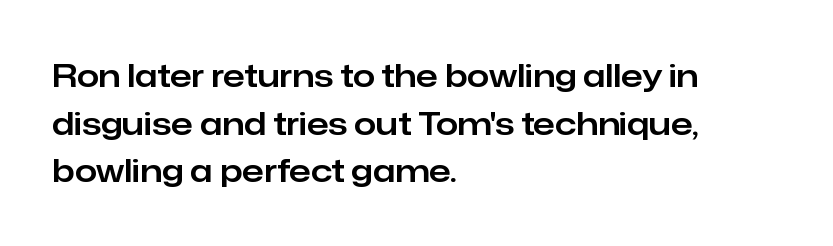
Q: Is the text italic (slanted)? A: No, it is upright.
Q: Is the typeface a serif or a sans-serif typeface? A: Sans-serif.
Q: Is the text underlined? A: No.
Q: How is the paragraph aligned? A: Left-aligned.
Q: Is the spacing between letters normal or unusually wide? A: Normal.
Q: Is the spacing between lines tight, normal or loose? A: Normal.
Q: Width (condensed, normal, or wide)? A: Normal.
Q: Stroke contrast? A: Low.
Q: x-height? A: Medium.
Q: Monospaced? A: No.
